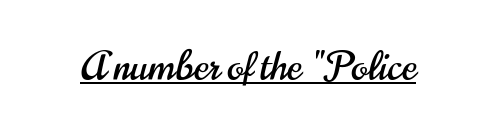
{"serif": "no", "width": "condensed", "stroke_contrast": "high", "x_height": "small", "monospaced": "no", "underline": "yes", "letter_spacing": "normal", "letter_spacing_em": 0.0, "glyph_px": 39}
